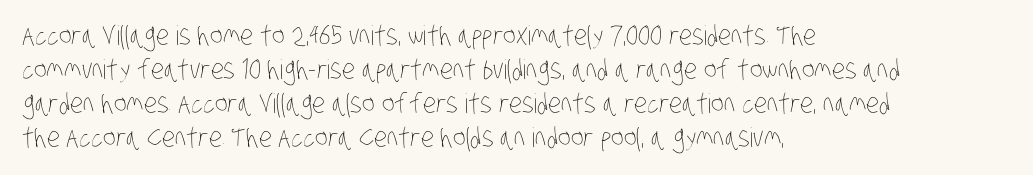
Q: Is the text bold? A: No.
Q: Is the text underlined? A: No.
Q: How is the paragraph aligned? A: Left-aligned.
Q: Is the spacing between letters normal or unusually wide? A: Normal.
Q: Is the spacing between lines tight, normal or loose? A: Normal.
